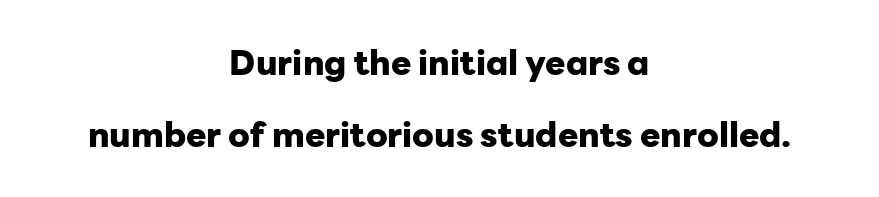
The image shows 34 px heavy sans-serif type, upright; set centered, loose line spacing (2.13x), normal letter spacing, not underlined; low stroke contrast and a medium x-height.
